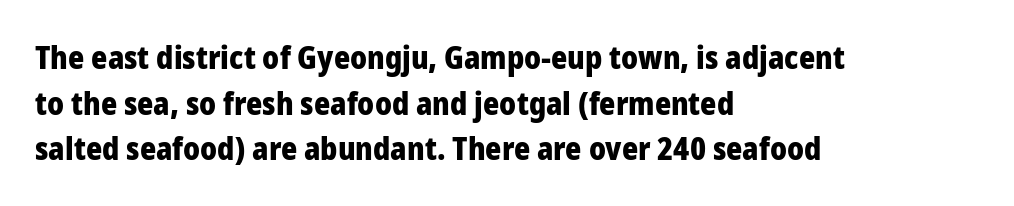
In terms of weight, the rendering is a true, heavy bold. The line texture is even and compact thanks to regular tracking. A roman cut, with each character standing at attention. Reading down the column, the eye jumps a familiar distance to each next line. In CSS terms this would be text-align: left. Here the designer chose a conventional face with non-uniform glyph widths.
